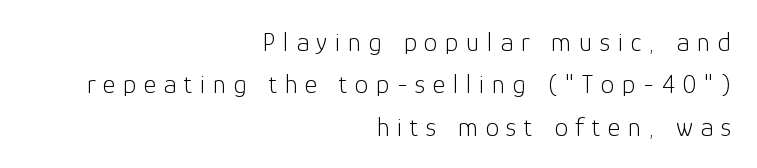
The image shows 27 px text type, upright; set right-aligned, normal line spacing (1.57x), unusually wide letter spacing (+0.28 em), not underlined.
